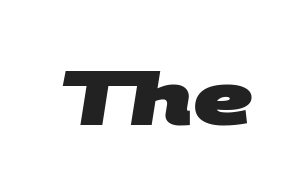
{"serif": "no", "bold": "yes", "weight": "heavy", "width": "wide", "stroke_contrast": "medium", "x_height": "large", "monospaced": "no", "underline": "no", "letter_spacing": "normal", "letter_spacing_em": 0.0, "glyph_px": 73}
